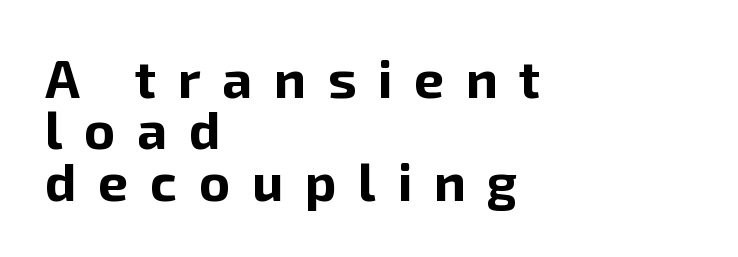
{"serif": "no", "italic": "no", "bold": "yes", "weight": "bold", "width": "normal", "stroke_contrast": "low", "x_height": "medium", "monospaced": "no", "underline": "no", "align": "left", "line_spacing": "tight", "line_spacing_ratio": 0.97, "letter_spacing": "wide", "letter_spacing_em": 0.41, "glyph_px": 53}
